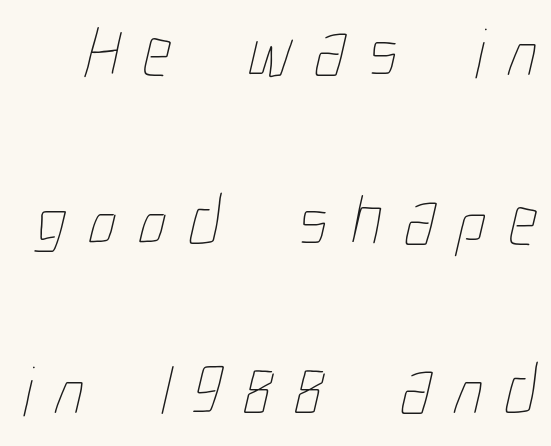
Baseline-to-baseline distance is far greater than the letter height. The weight would be labelled regular, book, light, or lighter still. Characters follow at a spacing far wider than the type designer built in. The baseline area is clear. Varying glyph widths throughout — classic text-font behaviour.
